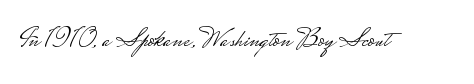
Bare-footed words on every line. Proportional: the letters do not fall into vertical columns. The strokes are not fattened; the text isn't bold. Between one letter and the next there's only the usual sliver of space. No feet cap the strokes, marking this as sans-serif type.
